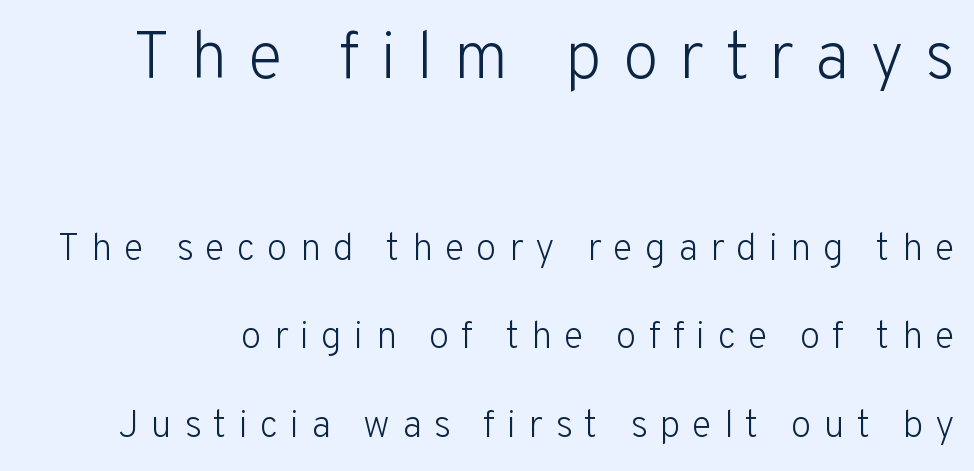
Stroke terminals: plain, sans-serif. The typography opts for an upright posture over an oblique one. Note: larger setting up top, smaller setting below. The cut favours lightness, reaching ordinary text weight at its darkest. These lines stand farther apart than default settings would place them. What stands out about the letter spacing? Its width — letters are far apart.
